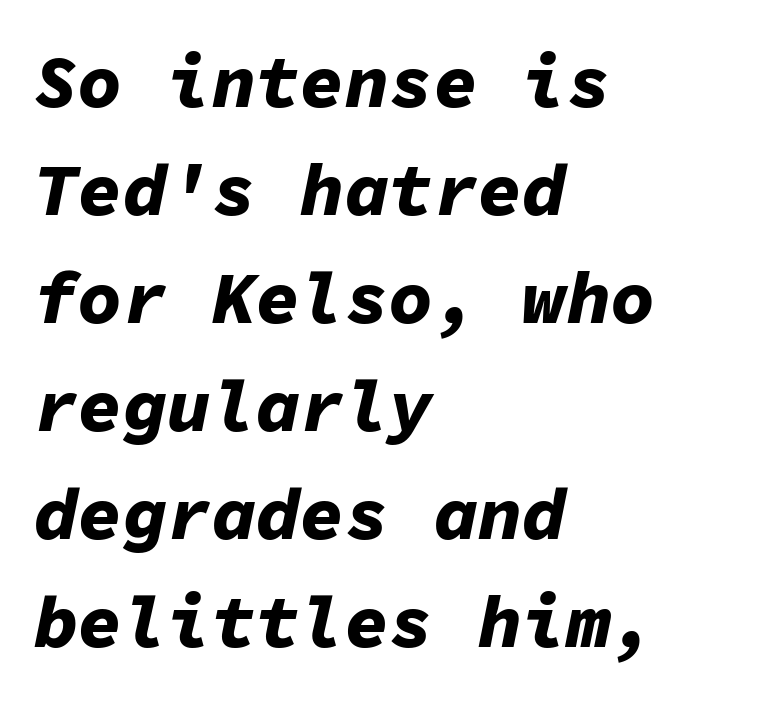
The image shows 74 px bold type, italic (leaning right), monospaced; set left-aligned, normal line spacing (1.46x), normal letter spacing, not underlined; low stroke contrast and a medium x-height.
